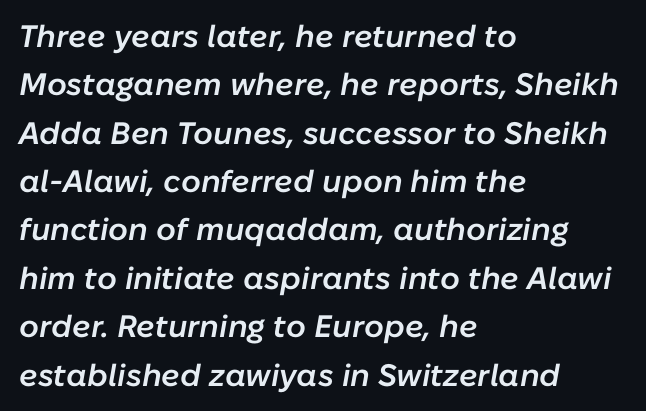
The type is set solid horizontally, with unmodified tracking. If you measured baseline to baseline, you'd find a middling distance. You could not count columns in this text — the font is proportionally spaced. This rendering features lettering with no underline. Typeset ragged right — the left edge is the straight one.
